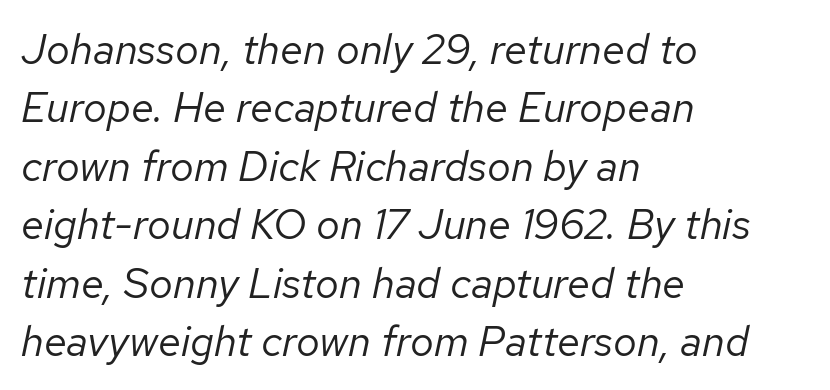
The image shows 42 px regular-weight type, italic (leaning right); set left-aligned, normal line spacing (1.39x), normal letter spacing, not underlined; low stroke contrast and a medium x-height.
